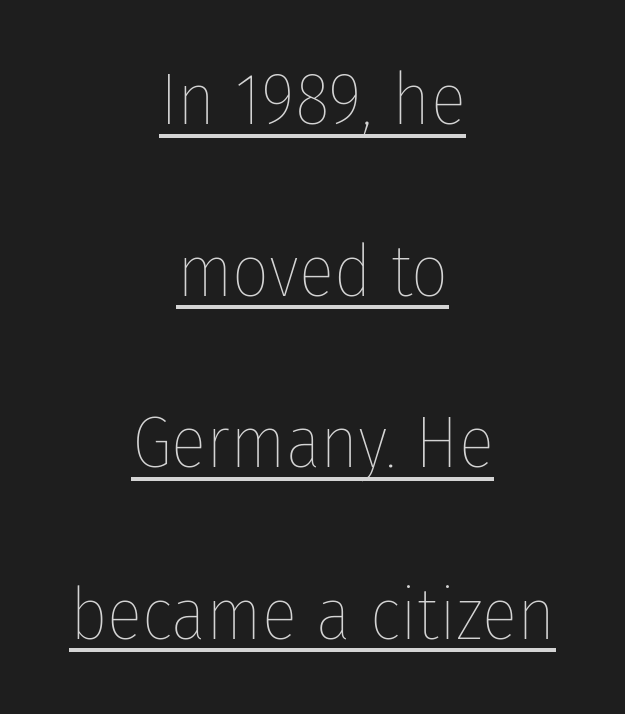
The image shows 73 px thin, condensed type, upright; set centered, loose line spacing (2.35x), normal letter spacing, underlined; low stroke contrast and a medium x-height.
